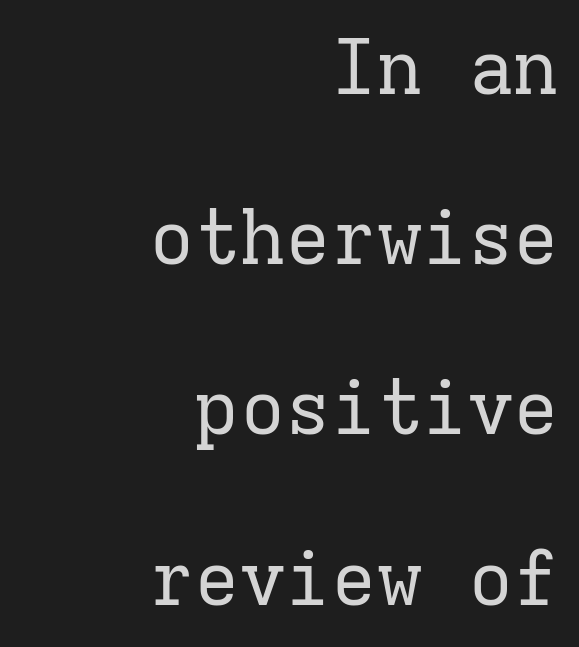
The image shows 76 px regular-weight serif type, upright, monospaced; set right-aligned, loose line spacing (2.24x), normal letter spacing, not underlined; low stroke contrast and a medium x-height.
